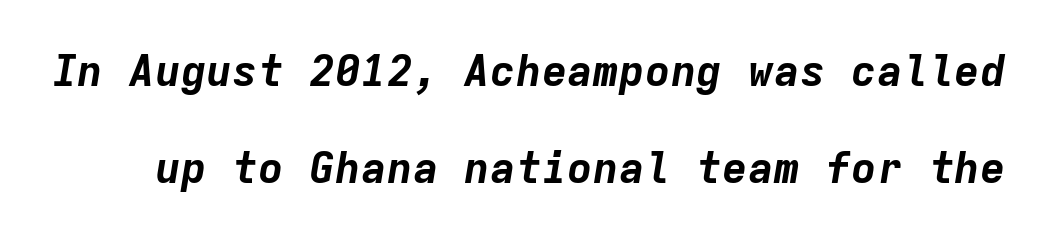
{"italic": "yes", "lean": "right", "slant_degrees": 9, "bold": "yes", "weight": "bold", "width": "normal", "stroke_contrast": "low", "x_height": "medium", "monospaced": "yes", "underline": "no", "line_spacing": "loose", "line_spacing_ratio": 2.26, "letter_spacing": "normal", "letter_spacing_em": 0.0, "glyph_px": 43}
